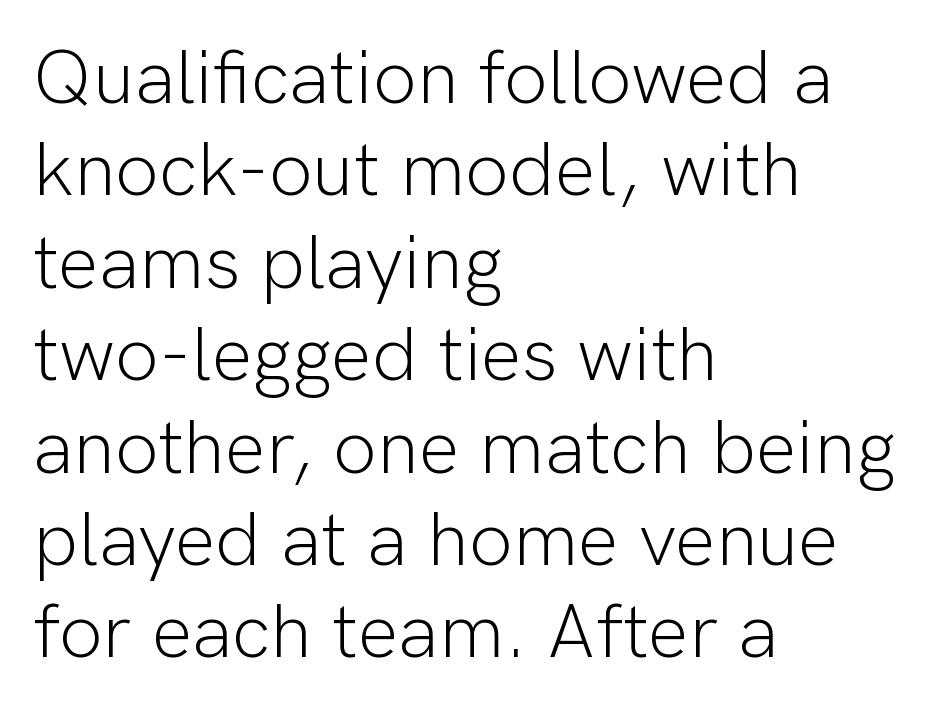
{"serif": "no", "italic": "no", "bold": "no", "weight": "light", "width": "normal", "stroke_contrast": "low", "x_height": "medium", "monospaced": "no", "underline": "no", "align": "left", "line_spacing_ratio": 1.2, "letter_spacing": "normal", "letter_spacing_em": 0.0, "glyph_px": 77}
